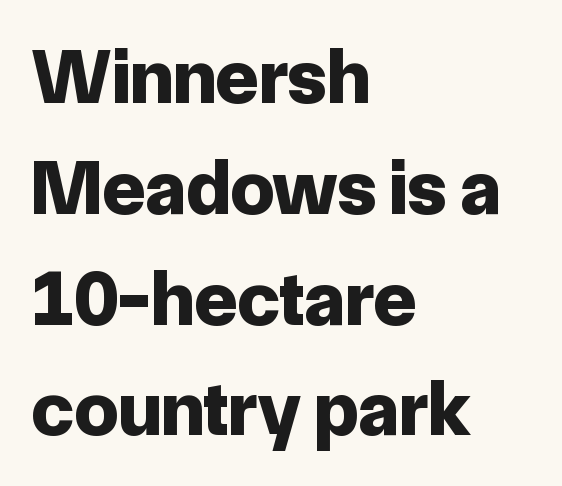
The setting favours the left margin, as ordinary paragraphs usually do. These lines were composed using upright roman letters. The strokes are fattened all the way to bold. Regarding leading, the lines here are spaced in the standard way. You could not count columns in this text — the font is proportionally spaced.
